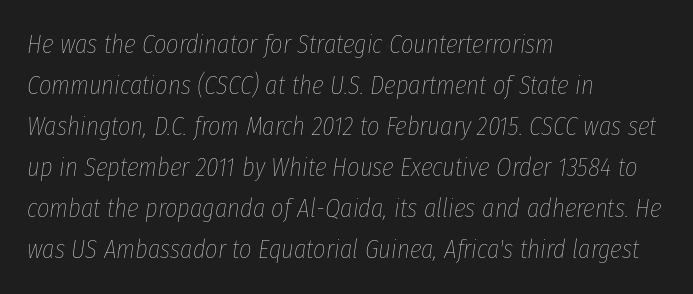
Spacing between characters is what you'd get straight out of the box. Every row of glyphs begins at an identical x-position on the left. Quick note: italic. The foot of each line stays bare and open.
